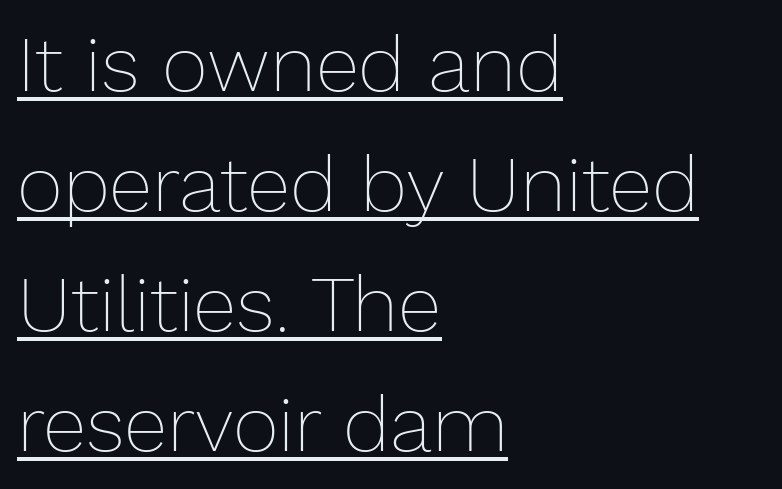
{"italic": "no", "bold": "no", "weight": "thin", "width": "normal", "stroke_contrast": "low", "x_height": "medium", "monospaced": "no", "underline": "yes", "align": "left", "line_spacing": "normal", "line_spacing_ratio": 1.52, "letter_spacing": "normal", "letter_spacing_em": 0.0, "glyph_px": 79}
